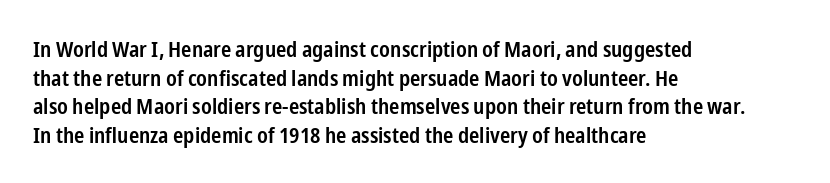
Q: Is the text bold? A: Semi-bold.
Q: Is the text italic (slanted)? A: No, it is upright.
Q: Is the text underlined? A: No.
Q: How is the paragraph aligned? A: Left-aligned.
Q: Is the spacing between letters normal or unusually wide? A: Normal.
Q: Is the spacing between lines tight, normal or loose? A: Normal.
